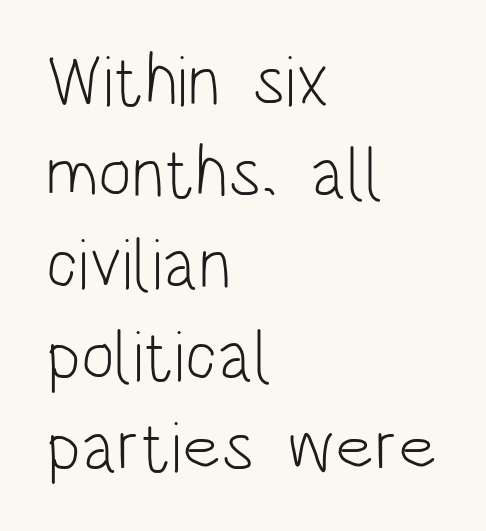
The image shows 71 px light, condensed sans-serif type, upright; set left-aligned, normal line spacing (1.29x), normal letter spacing, not underlined; low stroke contrast and a large x-height.
